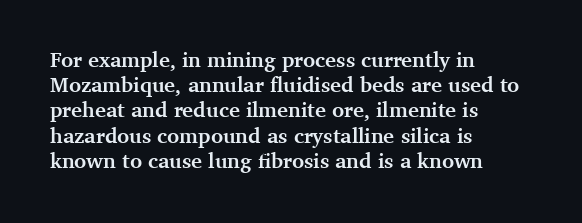
The image shows 21 px bold type, upright; set left-aligned, line spacing 1.2x, normal letter spacing, not underlined.
